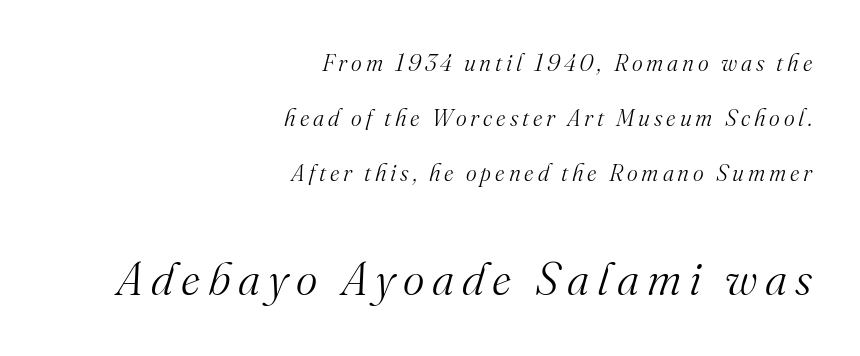
The image shows 46 px light serif type, italic (leaning right); set right-aligned, loose line spacing (2.4x), not underlined; the second (bottom) block is 2.0x larger; medium stroke contrast and a small x-height.
